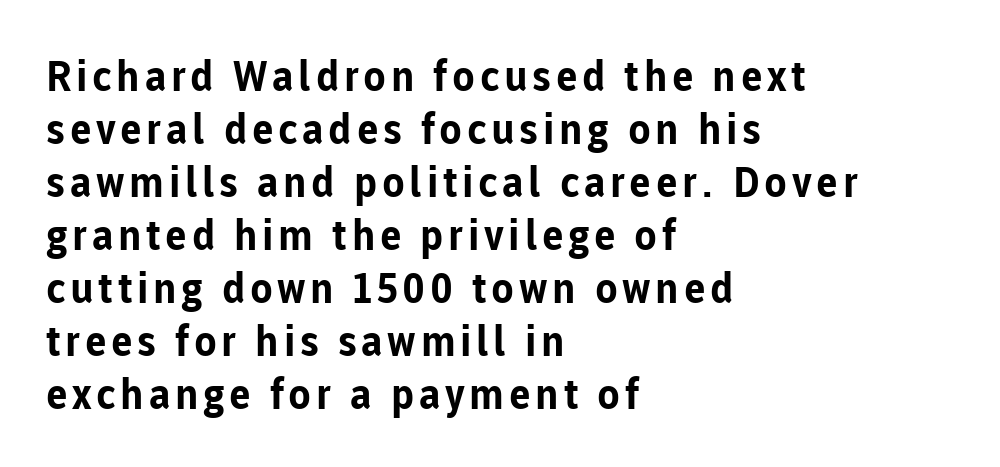
{"serif": "no", "italic": "no", "bold": "yes", "weight": "bold", "width": "normal", "stroke_contrast": "low", "x_height": "medium", "monospaced": "no", "underline": "no", "align": "left", "line_spacing": "normal", "line_spacing_ratio": 1.26, "glyph_px": 42}
